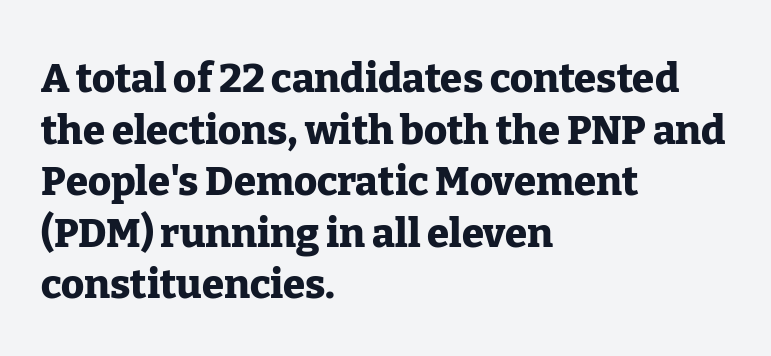
The image shows 40 px heavy serif type, upright; set left-aligned, normal line spacing (1.29x), normal letter spacing, not underlined; low stroke contrast and a medium x-height.
